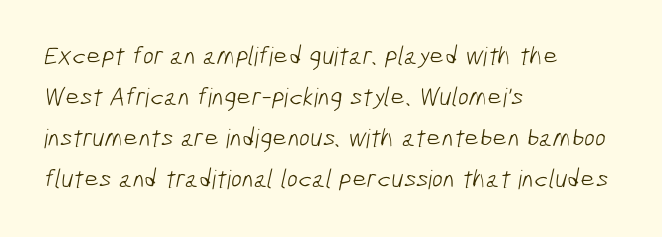
Layout note: lines flush left. Stroke mass is kept to a normal reading level or below. Each word holds together tightly as a unit, with standard inter-letter gaps. The passage shown stacks its lines at a standard gap.
